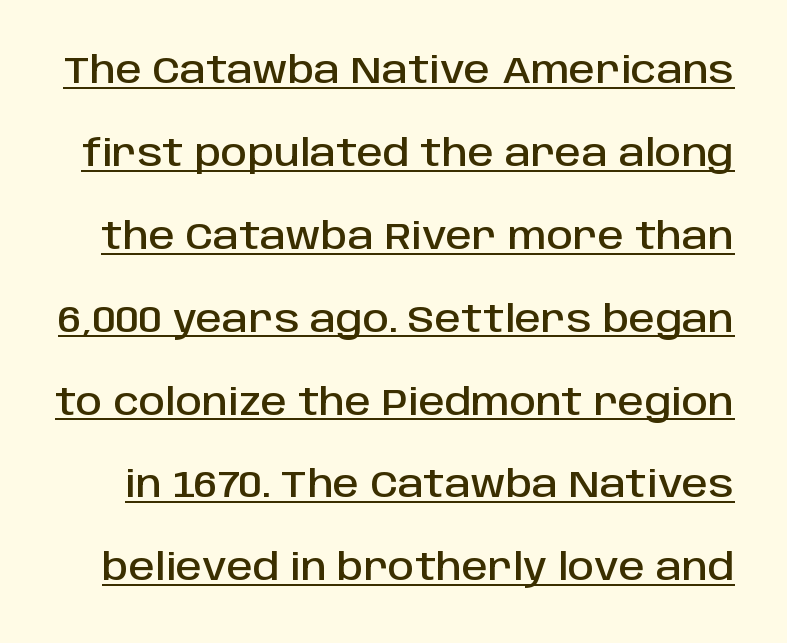
{"serif": "no", "italic": "no", "width": "normal", "stroke_contrast": "low", "x_height": "large", "monospaced": "no", "underline": "yes", "line_spacing": "loose", "line_spacing_ratio": 2.24, "letter_spacing": "normal", "letter_spacing_em": 0.0, "glyph_px": 37}
